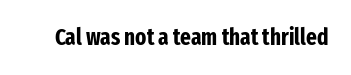
Q: Is the text bold? A: Yes.
Q: Is the text italic (slanted)? A: No, it is upright.
Q: Is the text underlined? A: No.
Q: Is the spacing between letters normal or unusually wide? A: Normal.
